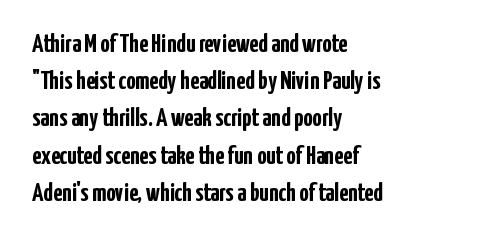
Notice how descenders clear the ascenders below comfortably — that's standard leading. Compared with an ordinary text face, these strokes are far heavier — a full bold. Compared with typical body copy, the letter spacing here is the same. Italic: no, the glyphs are upright roman. The rag falls on the right side of this text block. Descenders hang freely into open space.
